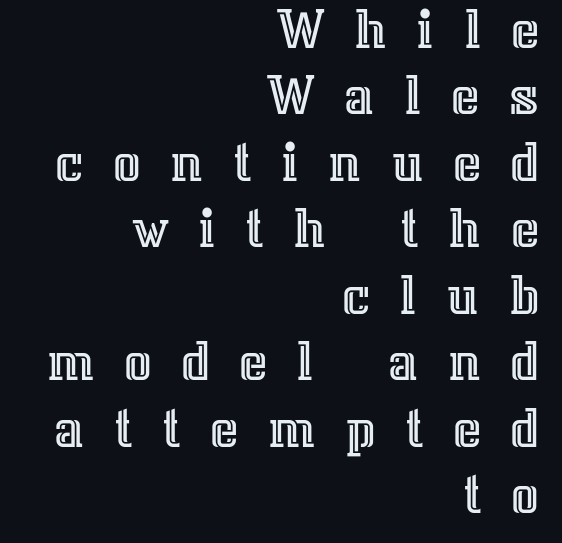
Q: Is the text italic (slanted)? A: No, it is upright.
Q: Is the text underlined? A: No.
Q: How is the paragraph aligned? A: Right-aligned.
Q: Is the spacing between letters normal or unusually wide? A: Unusually wide.
Q: Is the spacing between lines tight, normal or loose? A: Tight.
Q: Width (condensed, normal, or wide)? A: Normal.
Q: x-height? A: Medium.
Q: Monospaced? A: No.
